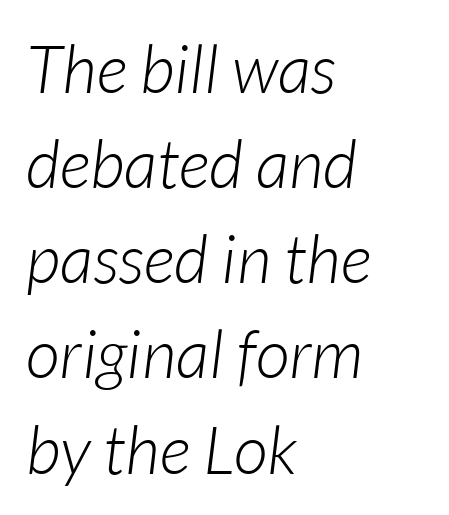
The image shows 67 px light type, italic (leaning right); set left-aligned, normal line spacing (1.42x), normal letter spacing, not underlined; low stroke contrast and a medium x-height.
